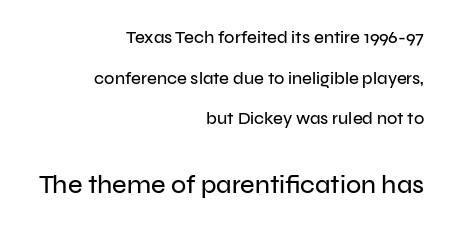
The image shows 25 px text type, upright; set right-aligned, loose line spacing (2.39x), normal letter spacing, not underlined; the second (bottom) block is 1.47x larger.
